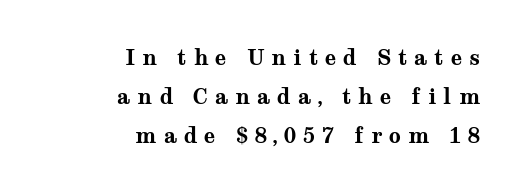
The image shows 21 px bold type, upright; set right-aligned, line spacing 1.85x, unusually wide letter spacing (+0.33 em), not underlined.
